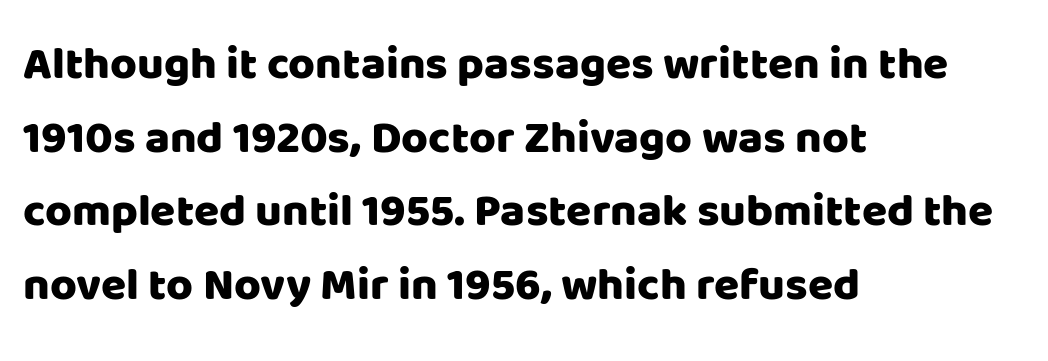
Q: Is the text italic (slanted)? A: No, it is upright.
Q: Is the typeface a serif or a sans-serif typeface? A: Sans-serif.
Q: Is the text underlined? A: No.
Q: How is the paragraph aligned? A: Left-aligned.
Q: Is the spacing between letters normal or unusually wide? A: Normal.
Q: Is the spacing between lines tight, normal or loose? A: Normal.
Q: Width (condensed, normal, or wide)? A: Normal.
Q: Stroke contrast? A: Low.
Q: x-height? A: Large.
Q: Monospaced? A: No.
